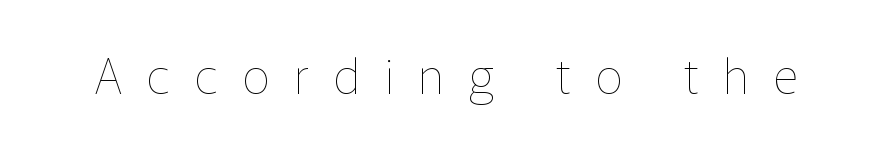
{"italic": "no", "bold": "no", "weight": "thin", "width": "normal", "stroke_contrast": "low", "x_height": "medium", "monospaced": "no", "underline": "no", "letter_spacing": "wide", "letter_spacing_em": 0.5, "glyph_px": 49}
